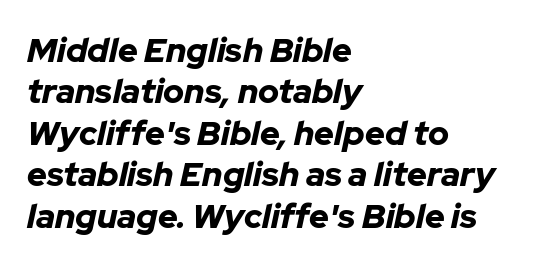
{"italic": "yes", "lean": "right", "slant_degrees": 12, "bold": "yes", "weight": "bold", "width": "normal", "stroke_contrast": "low", "x_height": "medium", "monospaced": "no", "underline": "no", "align": "left", "line_spacing_ratio": 1.22, "letter_spacing": "normal", "letter_spacing_em": 0.0, "glyph_px": 34}
